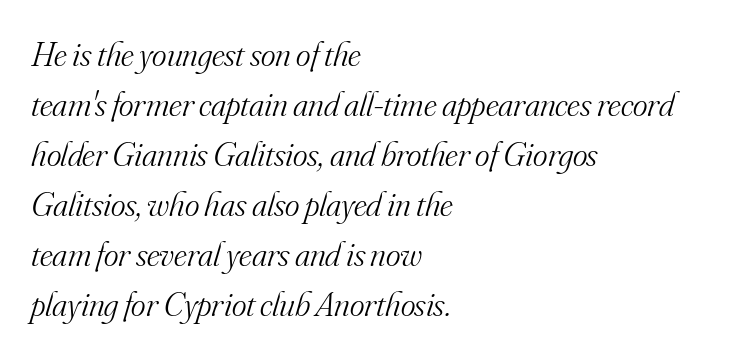
These lines are composed in type with serifs. Rows of type keep a routine distance in the vertical direction. The passage shown is not bold in any degree. A clean baseline with only descenders dipping below it. Which margin do the lines hug? The left one — the right edge is uneven. The rendering uses natural spacing where letterforms have individual widths.
